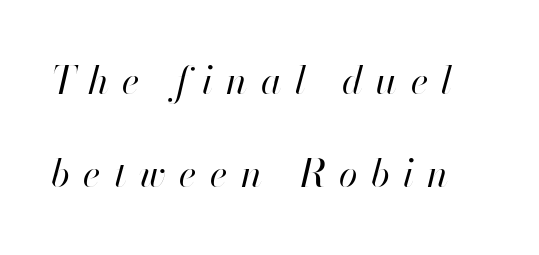
The image shows 38 px regular-weight type, italic (leaning right); set loose line spacing (2.45x), unusually wide letter spacing (+0.35 em), not underlined; high stroke contrast and a small x-height.
